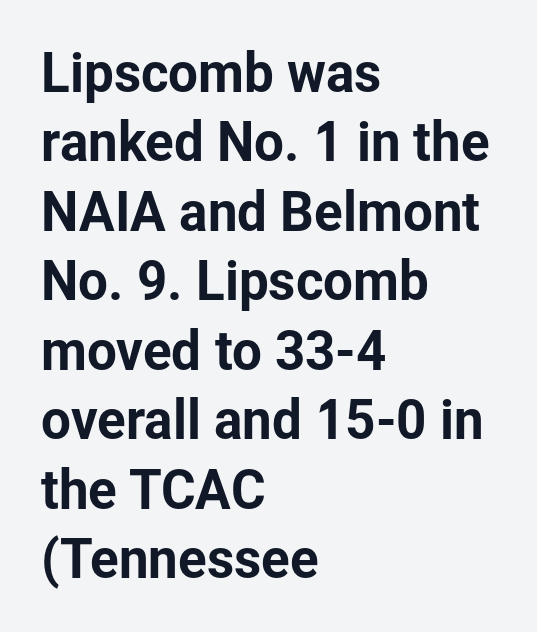
Q: Is the text italic (slanted)? A: No, it is upright.
Q: Is the typeface a serif or a sans-serif typeface? A: Sans-serif.
Q: Is the text underlined? A: No.
Q: How is the paragraph aligned? A: Left-aligned.
Q: Is the spacing between letters normal or unusually wide? A: Normal.
Q: Is the spacing between lines tight, normal or loose? A: Normal.
Q: Width (condensed, normal, or wide)? A: Normal.
Q: Stroke contrast? A: Low.
Q: x-height? A: Medium.
Q: Monospaced? A: No.
